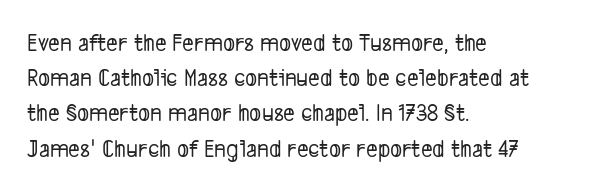
Notice how the passage keeps a crisp vertical edge on the left only. Glance below the letters and you will spot only blank space. Letter spacing: default. One glance says typical: line gaps are just what's usual.
